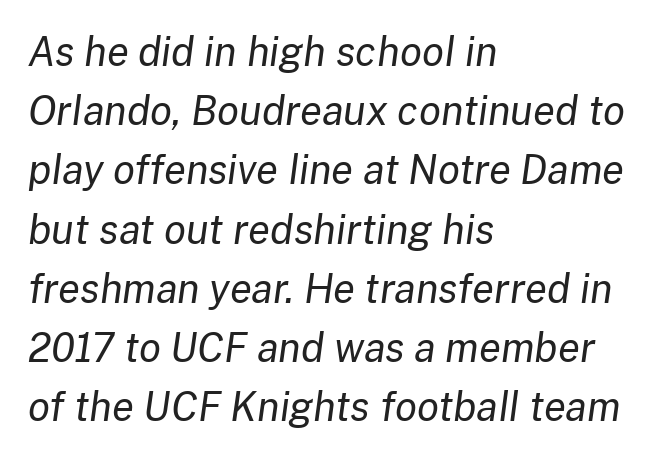
{"italic": "yes", "lean": "right", "slant_degrees": 8, "bold": "no", "weight": "regular", "width": "normal", "stroke_contrast": "low", "x_height": "medium", "monospaced": "no", "underline": "no", "align": "left", "line_spacing": "normal", "line_spacing_ratio": 1.48, "letter_spacing": "normal", "letter_spacing_em": 0.0, "glyph_px": 40}
